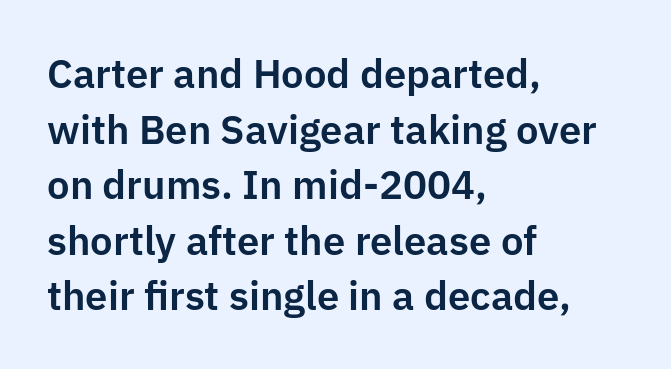
Q: Is the text italic (slanted)? A: No, it is upright.
Q: Is the typeface a serif or a sans-serif typeface? A: Sans-serif.
Q: Is the text underlined? A: No.
Q: How is the paragraph aligned? A: Left-aligned.
Q: Is the spacing between letters normal or unusually wide? A: Normal.
Q: Is the spacing between lines tight, normal or loose? A: Normal.
Q: Width (condensed, normal, or wide)? A: Normal.
Q: Stroke contrast? A: Low.
Q: x-height? A: Medium.
Q: Monospaced? A: No.
